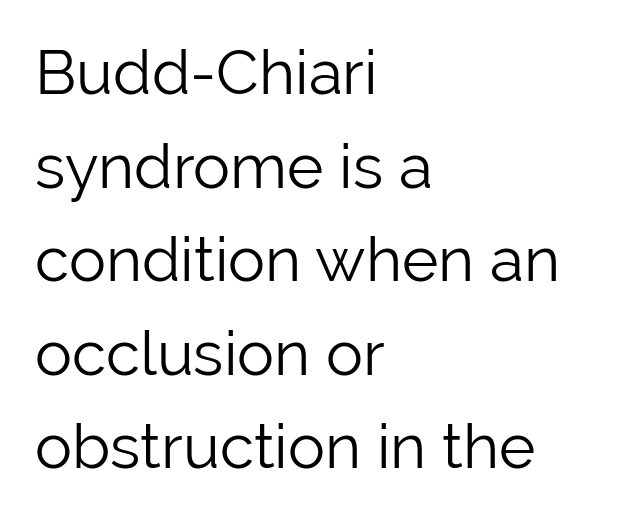
Q: Is the text bold? A: No.
Q: Is the text italic (slanted)? A: No, it is upright.
Q: Is the typeface a serif or a sans-serif typeface? A: Sans-serif.
Q: Is the text underlined? A: No.
Q: How is the paragraph aligned? A: Left-aligned.
Q: Is the spacing between letters normal or unusually wide? A: Normal.
Q: Is the spacing between lines tight, normal or loose? A: Normal.
Q: Width (condensed, normal, or wide)? A: Normal.
Q: Stroke contrast? A: Low.
Q: x-height? A: Medium.
Q: Monospaced? A: No.
